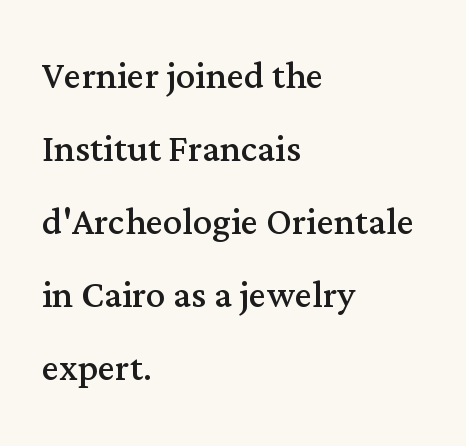
The image shows 48 px regular-weight serif type, upright; set left-aligned, normal line spacing (1.52x), normal letter spacing, not underlined; medium stroke contrast and a medium x-height.
